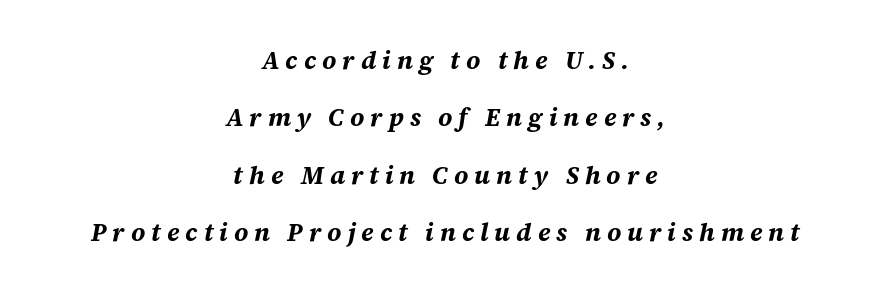
You could only call the tracking loose — the letters float apart. The vertical gap from one line to the next is large. Every character sits at an angle, as italics do. You'd pick this weight for a headline — it's a proper bold. The words here are not underlined.
